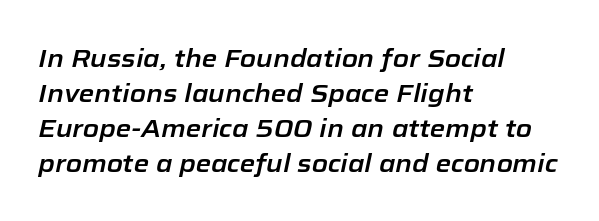
Q: Is the text italic (slanted)? A: Yes, it leans right by about 12 degrees.
Q: Is the text underlined? A: No.
Q: How is the paragraph aligned? A: Left-aligned.
Q: Is the spacing between letters normal or unusually wide? A: Normal.
Q: Is the spacing between lines tight, normal or loose? A: Normal.
